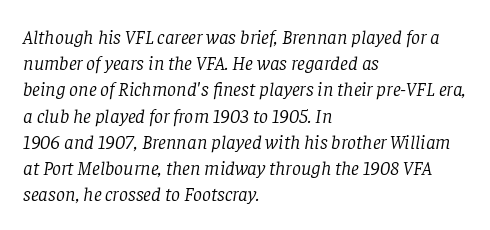
This rendering uses left alignment, leaving the right contour irregular. These lines sit exactly where default settings would place them. The letters look calm and open, with moderate or lighter stems. Notice how the stems are inclined rather than vertical — that's the hallmark of italics. Glyph-to-glyph distance matches everyday printed text. The passage shown is not underscored anywhere.
